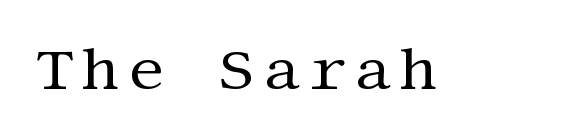
Q: Is the text bold? A: No.
Q: Is the text italic (slanted)? A: No, it is upright.
Q: Is the typeface a serif or a sans-serif typeface? A: Serif.
Q: Is the text underlined? A: No.
Q: Width (condensed, normal, or wide)? A: Normal.
Q: Stroke contrast? A: Medium.
Q: x-height? A: Large.
